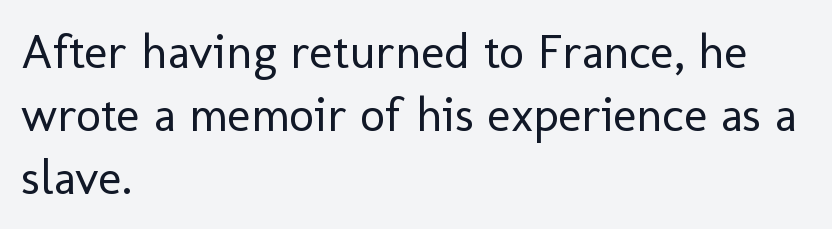
{"serif": "no", "italic": "no", "bold": "no", "weight": "regular", "width": "normal", "stroke_contrast": "low", "x_height": "medium", "monospaced": "no", "underline": "no", "align": "left", "line_spacing": "normal", "line_spacing_ratio": 1.29, "letter_spacing": "normal", "letter_spacing_em": 0.0, "glyph_px": 49}
